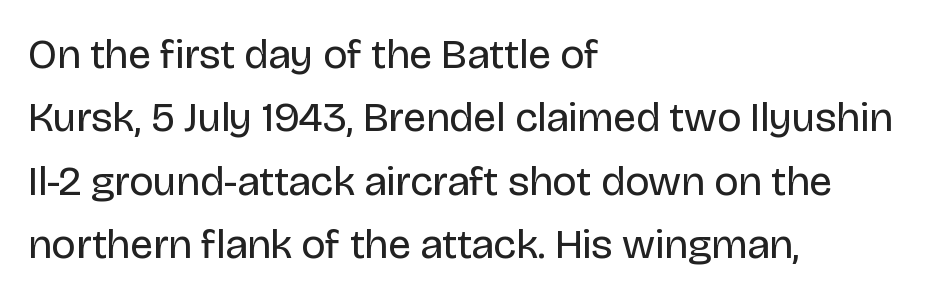
The lettering stays uniformly vertical, giving the passage a roman look. Each stroke keeps to a modest, everyday thickness or less. This sample uses plain, unmodified letter spacing. Each new line begins a customary step beneath the previous one.
